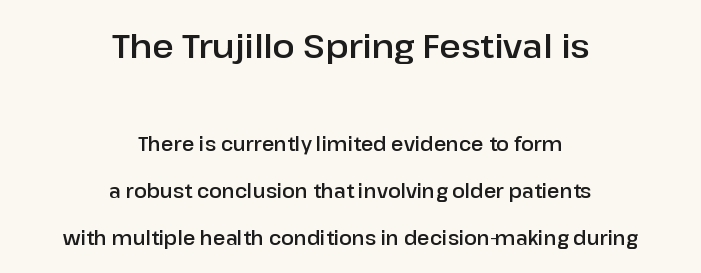
The image shows 33 px sans-serif type, upright; set centered, loose line spacing (2.47x), normal letter spacing, not underlined; the first (top) block is 1.74x larger; low stroke contrast and a medium x-height.
